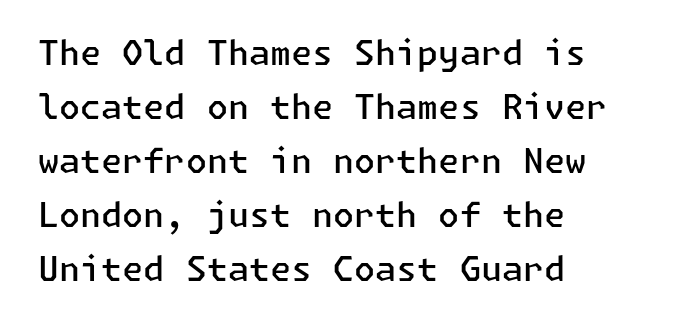
Q: Is the text bold? A: Semi-bold.
Q: Is the text italic (slanted)? A: No, it is upright.
Q: Is the typeface a serif or a sans-serif typeface? A: Sans-serif.
Q: Is the text underlined? A: No.
Q: How is the paragraph aligned? A: Left-aligned.
Q: Is the spacing between letters normal or unusually wide? A: Normal.
Q: Is the spacing between lines tight, normal or loose? A: Normal.
Q: Width (condensed, normal, or wide)? A: Normal.
Q: Stroke contrast? A: Low.
Q: x-height? A: Medium.
